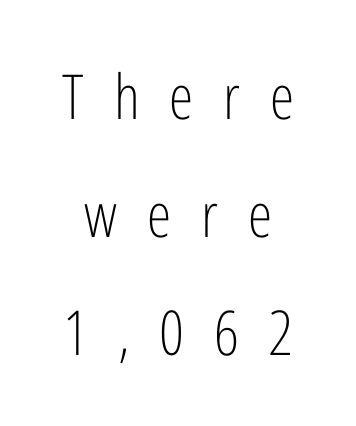
{"serif": "no", "italic": "no", "bold": "no", "weight": "light", "width": "condensed", "stroke_contrast": "low", "x_height": "medium", "monospaced": "no", "underline": "no", "align": "center", "line_spacing": "loose", "line_spacing_ratio": 1.9, "letter_spacing": "wide", "letter_spacing_em": 0.48, "glyph_px": 62}
